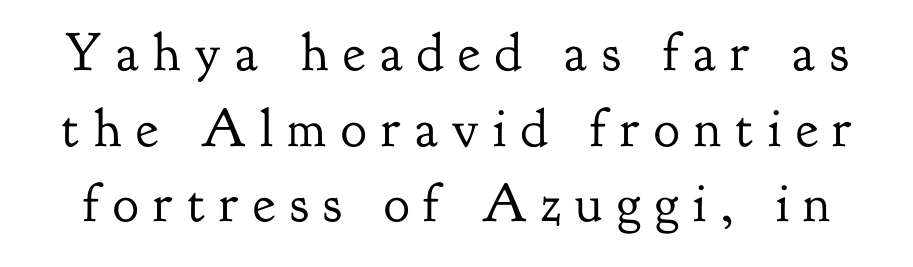
Baseline-to-baseline distance is the conventional proportion of letter height. This is not heavy type; no bold has been used. A roman cut, with each character standing at attention. Clear beneath every line of the passage.
